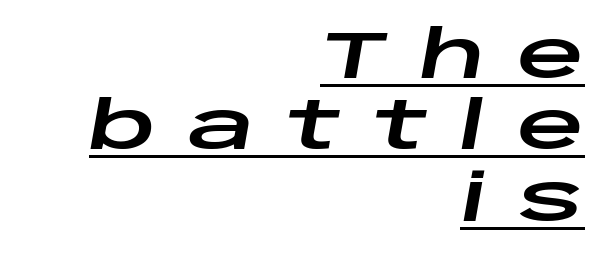
{"italic": "yes", "lean": "right", "slant_degrees": 10, "width": "wide", "stroke_contrast": "low", "x_height": "large", "monospaced": "no", "underline": "yes", "align": "right", "line_spacing": "tight", "line_spacing_ratio": 1.08, "letter_spacing": "wide", "letter_spacing_em": 0.48, "glyph_px": 66}
